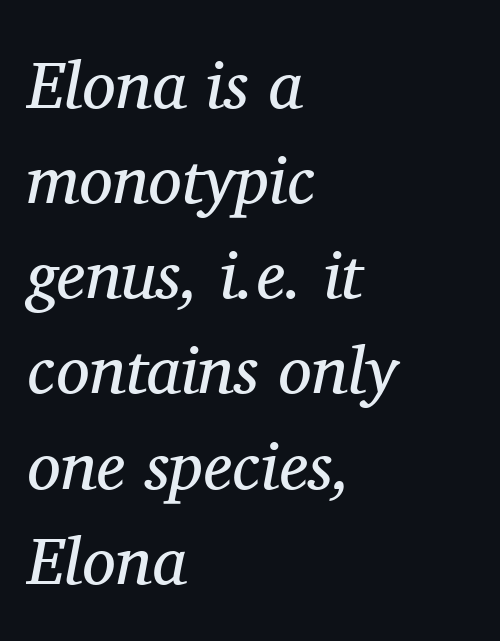
{"serif": "yes", "italic": "yes", "lean": "right", "slant_degrees": 11, "bold": "no", "weight": "regular", "width": "normal", "stroke_contrast": "medium", "x_height": "medium", "monospaced": "no", "underline": "no", "align": "left", "line_spacing": "normal", "line_spacing_ratio": 1.42, "letter_spacing": "normal", "letter_spacing_em": 0.0, "glyph_px": 67}
